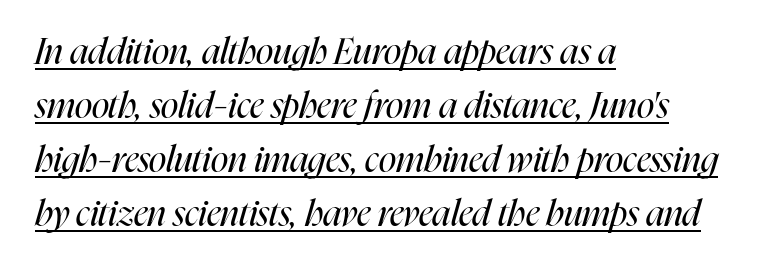
{"italic": "yes", "lean": "right", "slant_degrees": 16, "bold": "no", "weight": "regular", "width": "condensed", "stroke_contrast": "high", "x_height": "medium", "monospaced": "no", "underline": "yes", "align": "left", "line_spacing": "normal", "line_spacing_ratio": 1.5, "letter_spacing": "normal", "letter_spacing_em": 0.0, "glyph_px": 36}
